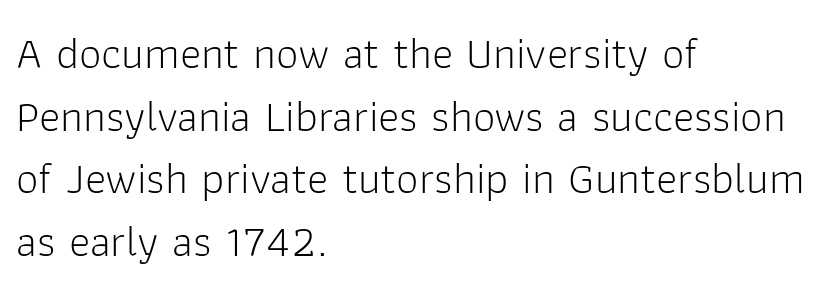
Is the type heavy? It reads as light-to-regular instead. A typesetter would call this zero additional tracking. All the whitespace from short lines collects on the right. These lines are rendered in a variable-pitch font. Vertically, the passage feels balanced, rows spaced as you'd expect.
